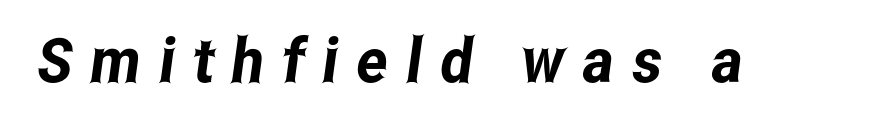
The passage shown has open, widely tracked lettering throughout. Looks like regular typesetting: each glyph gets only the width it needs. Look at the bottom of the vertical strokes: they stop flat, with no serifs. Has an underline been added? It has not.
